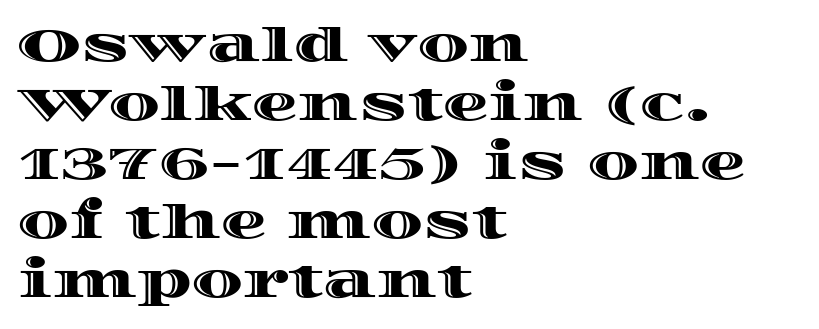
Q: Is the text italic (slanted)? A: No, it is upright.
Q: Is the text underlined? A: No.
Q: How is the paragraph aligned? A: Left-aligned.
Q: Is the spacing between letters normal or unusually wide? A: Normal.
Q: Is the spacing between lines tight, normal or loose? A: Normal.
Q: Width (condensed, normal, or wide)? A: Wide.
Q: x-height? A: Large.
Q: Monospaced? A: No.
